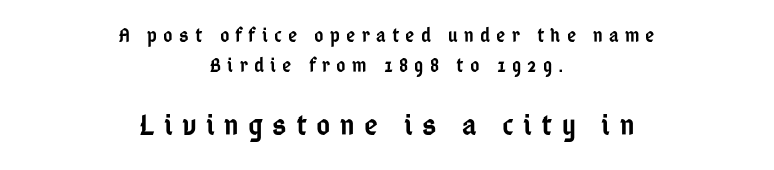
The image shows 30 px semibold, condensed sans-serif type, upright; set centered, normal line spacing (1.52x), unusually wide letter spacing (+0.31 em), not underlined; the second (bottom) block is 1.5x larger; low stroke contrast and a medium x-height.
